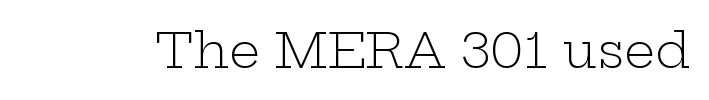
The letterforms sit shoulder to shoulder at normal distance. You could not count columns in this text — the font is proportionally spaced. Counters stay open thanks to moderate or lighter strokes. Old-style or modern, the face here clearly has serifs. Anything drawn beneath the words? Only blank space.
